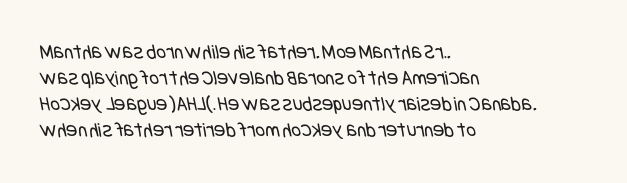
{"bold": "no", "underline": "no", "align": "left", "line_spacing_ratio": 1.24, "letter_spacing": "normal", "letter_spacing_em": 0.0, "glyph_px": 21}
